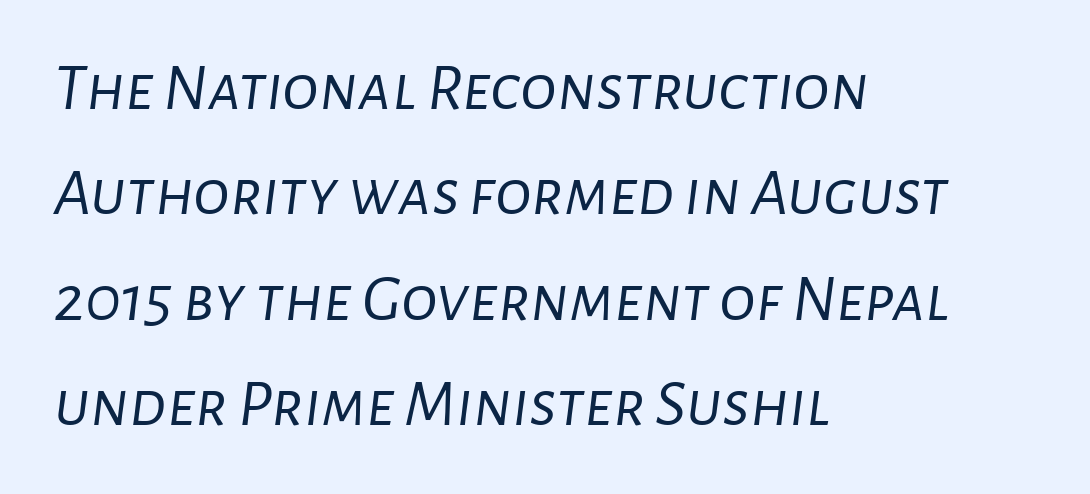
{"italic": "yes", "lean": "right", "slant_degrees": 7, "bold": "no", "weight": "light", "width": "normal", "stroke_contrast": "low", "x_height": "medium", "monospaced": "no", "underline": "no", "align": "left", "line_spacing": "normal", "line_spacing_ratio": 1.55, "letter_spacing": "normal", "letter_spacing_em": 0.0, "glyph_px": 68}
